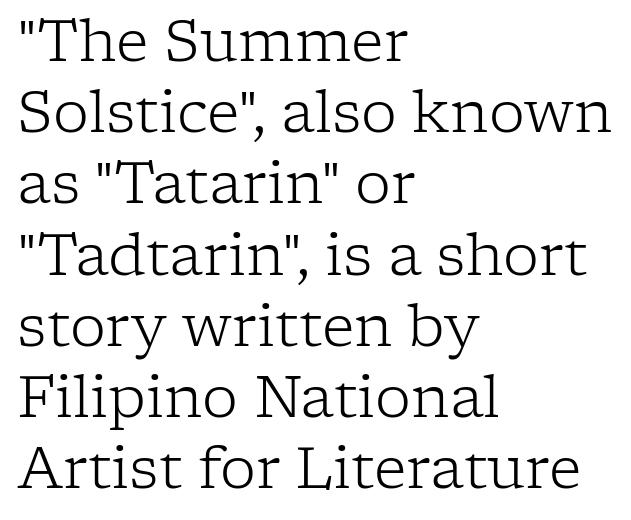
The image shows 57 px light serif type, upright; set left-aligned, normal line spacing (1.25x), normal letter spacing, not underlined; low stroke contrast and a medium x-height.
